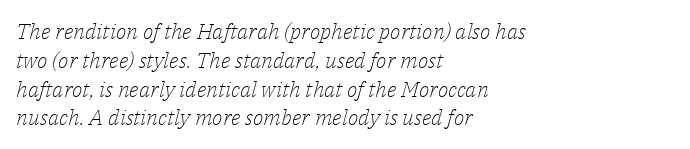
Q: Is the text bold? A: No.
Q: Is the text italic (slanted)? A: Yes, it leans right by about 14 degrees.
Q: Is the text underlined? A: No.
Q: How is the paragraph aligned? A: Left-aligned.
Q: Is the spacing between letters normal or unusually wide? A: Normal.
Q: Is the spacing between lines tight, normal or loose? A: Normal.
